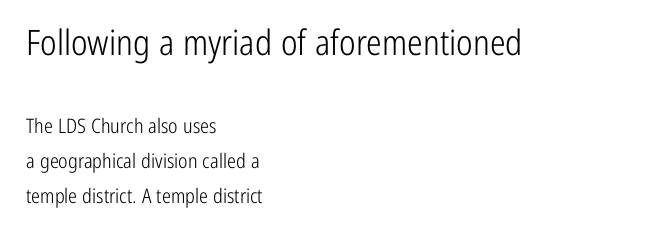
Q: Is the text bold? A: No.
Q: Is the text italic (slanted)? A: No, it is upright.
Q: Is the typeface a serif or a sans-serif typeface? A: Sans-serif.
Q: Is the text underlined? A: No.
Q: How is the paragraph aligned? A: Left-aligned.
Q: Is the spacing between letters normal or unusually wide? A: Normal.
Q: Which block of text is set in a larger size, the first (top) or the second (bottom)? A: The first (top) one.
Q: Width (condensed, normal, or wide)? A: Condensed.
Q: Stroke contrast? A: Low.
Q: x-height? A: Medium.
Q: Monospaced? A: No.
